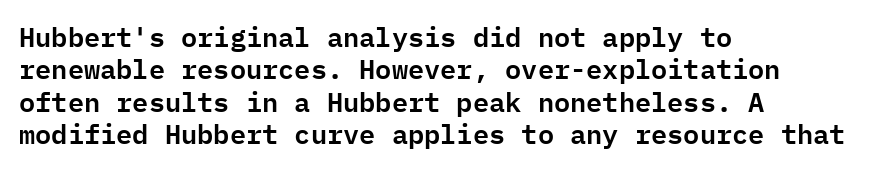
The image shows 27 px text type, upright; set left-aligned, line spacing 1.2x, normal letter spacing, not underlined.
